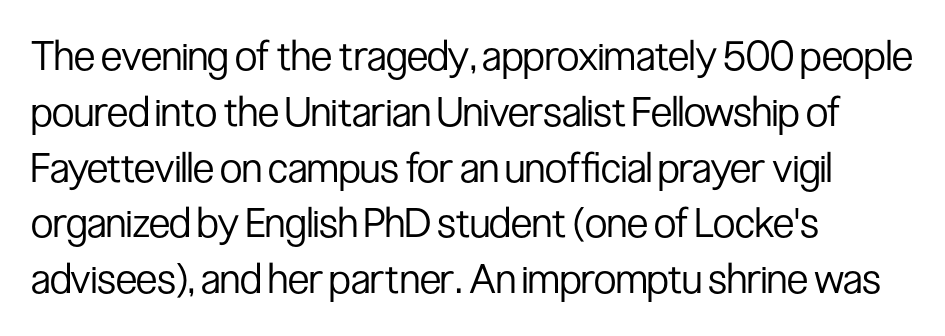
The image shows 41 px regular-weight, condensed sans-serif type, upright; set left-aligned, normal line spacing (1.36x), normal letter spacing, not underlined; low stroke contrast and a medium x-height.
